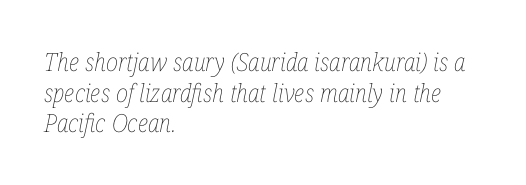
The image shows 25 px text type, italic (leaning right); set left-aligned, line spacing 1.23x, normal letter spacing, not underlined.
